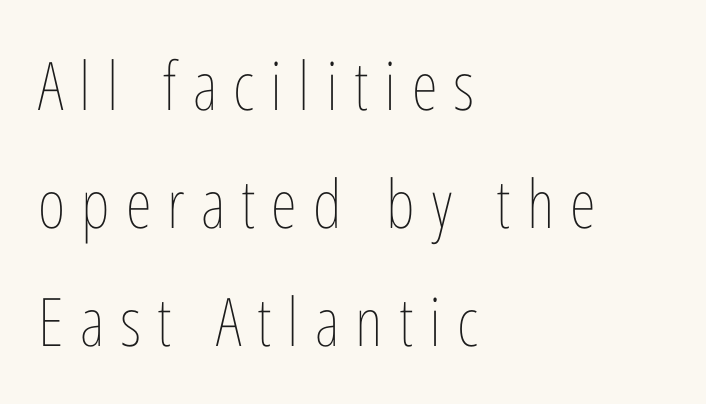
The image shows 67 px thin, condensed type, upright; set left-aligned, line spacing 1.76x, unusually wide letter spacing (+0.24 em), not underlined; low stroke contrast and a medium x-height.
